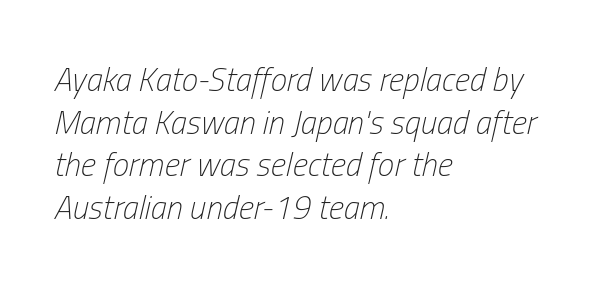
{"italic": "yes", "lean": "right", "slant_degrees": 13, "bold": "no", "weight": "light", "width": "condensed", "stroke_contrast": "low", "x_height": "medium", "monospaced": "no", "underline": "no", "align": "left", "line_spacing": "normal", "line_spacing_ratio": 1.29, "letter_spacing": "normal", "letter_spacing_em": 0.0, "glyph_px": 33}
